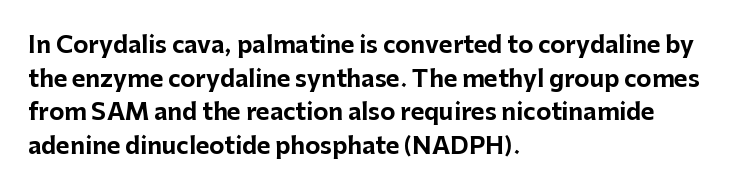
{"italic": "no", "bold": "yes", "underline": "no", "align": "left", "line_spacing": "normal", "line_spacing_ratio": 1.46, "letter_spacing": "normal", "letter_spacing_em": 0.0, "glyph_px": 23}
